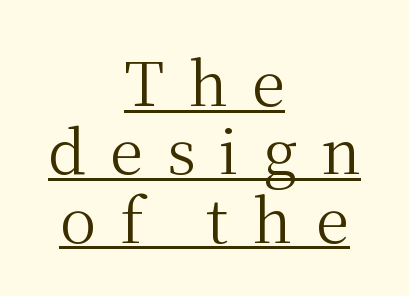
Q: Is the text bold? A: No.
Q: Is the text italic (slanted)? A: No, it is upright.
Q: Is the typeface a serif or a sans-serif typeface? A: Serif.
Q: Is the text underlined? A: Yes.
Q: How is the paragraph aligned? A: Centered.
Q: Is the spacing between letters normal or unusually wide? A: Unusually wide.
Q: Is the spacing between lines tight, normal or loose? A: Tight.
Q: Width (condensed, normal, or wide)? A: Normal.
Q: Stroke contrast? A: Medium.
Q: x-height? A: Medium.
Q: Monospaced? A: No.
